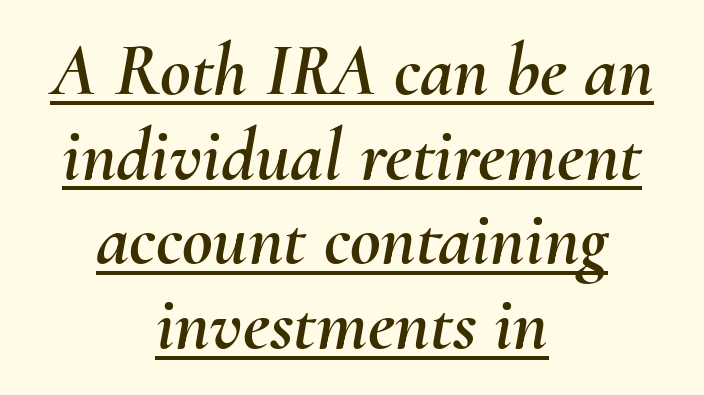
Q: Is the text italic (slanted)? A: Yes, it leans right by about 10 degrees.
Q: Is the text underlined? A: Yes.
Q: How is the paragraph aligned? A: Centered.
Q: Is the spacing between letters normal or unusually wide? A: Normal.
Q: Is the spacing between lines tight, normal or loose? A: Tight.
Q: Width (condensed, normal, or wide)? A: Normal.
Q: Stroke contrast? A: Medium.
Q: x-height? A: Small.
Q: Monospaced? A: No.
